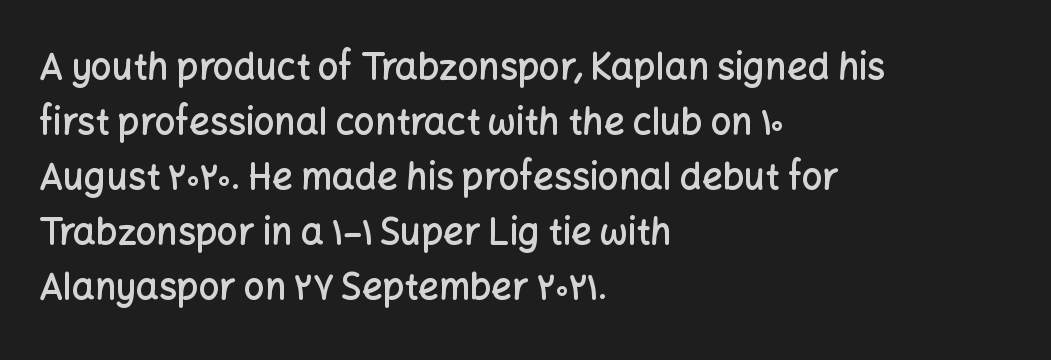
Each word holds together tightly as a unit, with standard inter-letter gaps. The passage shown is typed in a proportional face where columns would drift. Unmarked baselines from the first word to the last. A typesetter would mark this as roman, not italic. In CSS terms this would be text-align: left. The vertical gap from one line to the next is medium.
